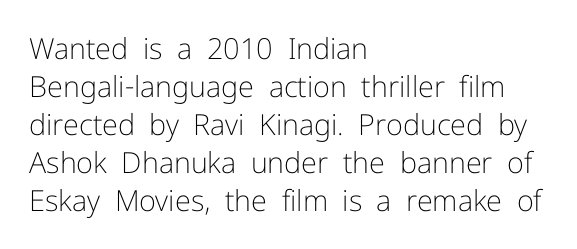
I'd call this a sans setting — the letters go barefoot. Which margin do the lines hug? The left one — the right edge is uneven. The space directly below the letters is spotless. Note the varied advance widths — an 'i' is clearly narrower than an 'm'.
